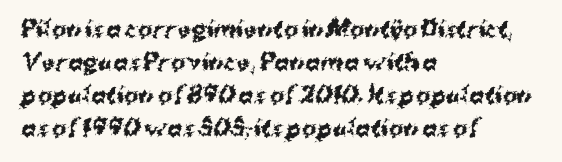
Q: Is the text bold? A: Yes.
Q: Is the text italic (slanted)? A: Yes.
Q: Is the text underlined? A: No.
Q: How is the paragraph aligned? A: Left-aligned.
Q: Is the spacing between letters normal or unusually wide? A: Normal.
Q: Is the spacing between lines tight, normal or loose? A: Normal.
